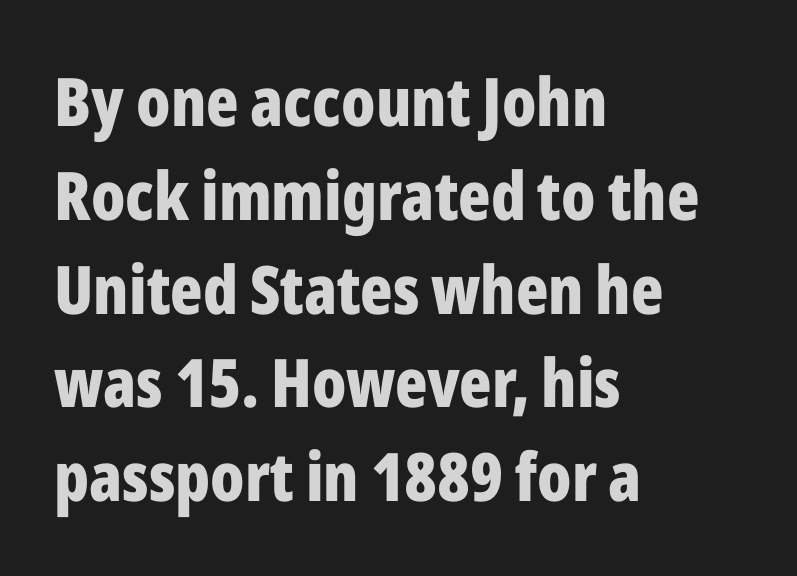
The image shows 67 px bold, condensed sans-serif type, upright; set left-aligned, normal line spacing (1.4x), normal letter spacing, not underlined; low stroke contrast and a medium x-height.
